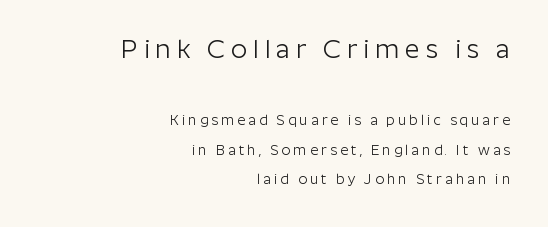
Q: Is the text bold? A: No.
Q: Is the text italic (slanted)? A: No, it is upright.
Q: Is the text underlined? A: No.
Q: How is the paragraph aligned? A: Right-aligned.
Q: Is the spacing between letters normal or unusually wide? A: Unusually wide.
Q: Is the spacing between lines tight, normal or loose? A: Loose.
Q: Which block of text is set in a larger size, the first (top) or the second (bottom)? A: The first (top) one.
